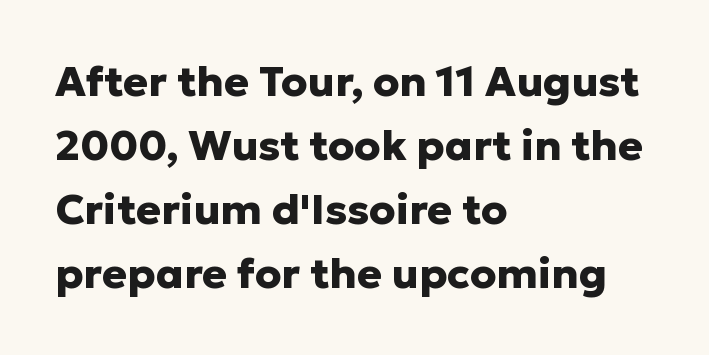
The image shows 42 px heavy sans-serif type, upright; set left-aligned, normal line spacing (1.52x), normal letter spacing, not underlined; low stroke contrast and a medium x-height.
